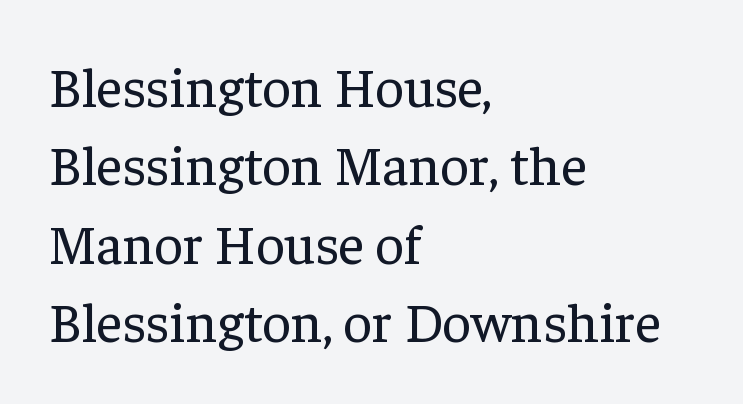
Letterform terminals end in serifs throughout the passage. The area under the type is left untouched. The face used here is rendered with its standard letterfit. In terms of posture, this sample is upright.
